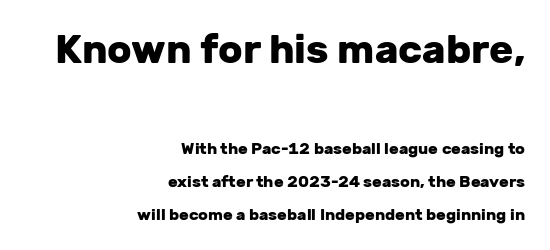
{"serif": "no", "italic": "no", "bold": "yes", "weight": "heavy", "width": "normal", "stroke_contrast": "low", "x_height": "medium", "monospaced": "no", "underline": "no", "align": "right", "line_spacing": "loose", "line_spacing_ratio": 2.06, "letter_spacing": "normal", "letter_spacing_em": 0.0, "larger_block": "first", "size_ratio": 2.5, "glyph_px": 40}
